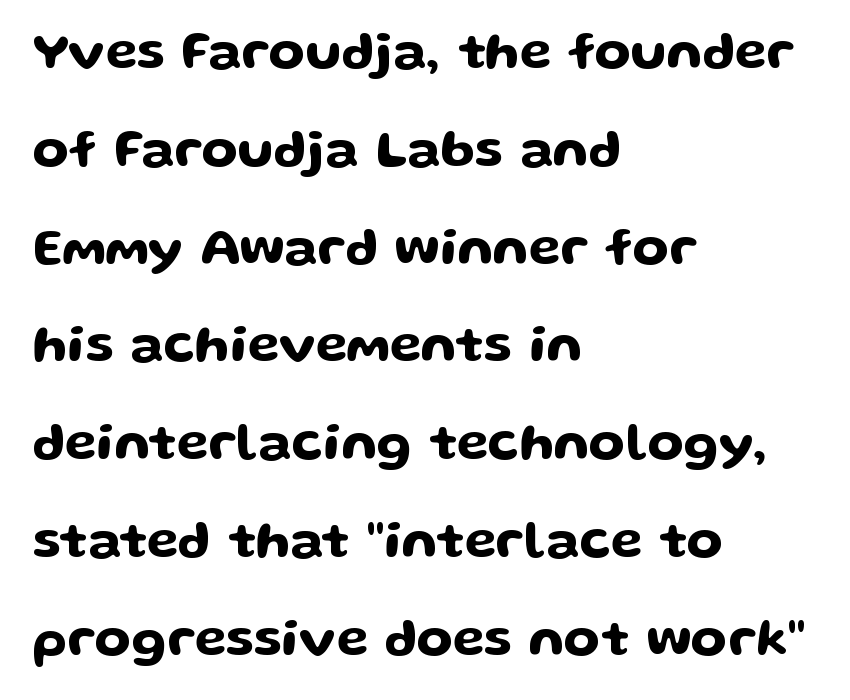
The image shows 52 px wide sans-serif type, upright; set left-aligned, line spacing 1.88x, normal letter spacing, not underlined; low stroke contrast and a medium x-height.
